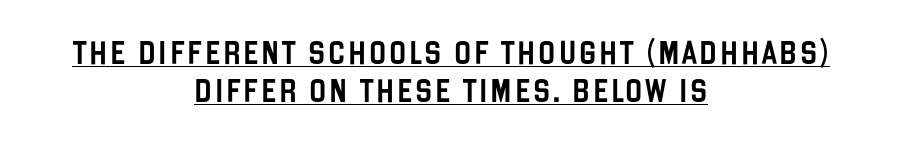
A student would call this center alignment; a typographer would say set centered. The type sits square on the baseline with zero lean. The specimen includes a rule beneath the text block's lines. This sample keeps an unexceptional amount of space between lines.
